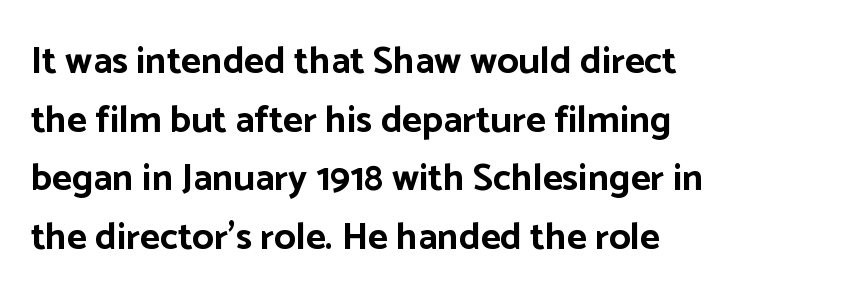
Q: Is the text bold? A: Yes.
Q: Is the text italic (slanted)? A: No, it is upright.
Q: Is the typeface a serif or a sans-serif typeface? A: Sans-serif.
Q: Is the text underlined? A: No.
Q: How is the paragraph aligned? A: Left-aligned.
Q: Is the spacing between letters normal or unusually wide? A: Normal.
Q: Is the spacing between lines tight, normal or loose? A: Normal.
Q: Width (condensed, normal, or wide)? A: Normal.
Q: Stroke contrast? A: Low.
Q: x-height? A: Medium.
Q: Monospaced? A: No.
